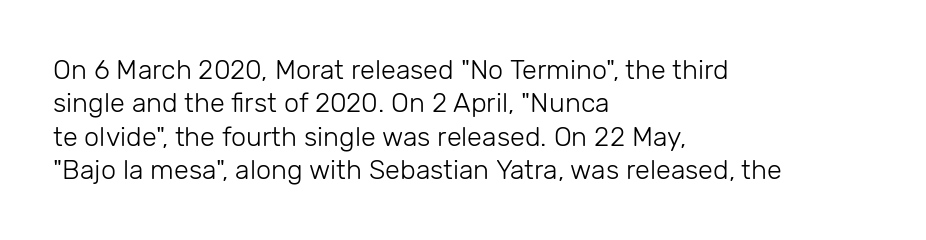
No letter is thick-stroked: the sample isn't bold. This rendering leaves character spacing at its baseline value. A bare baseline throughout the passage. Line beginnings align vertically; line endings do not. This sample uses an upright cut, with every glyph sitting square on the baseline.
